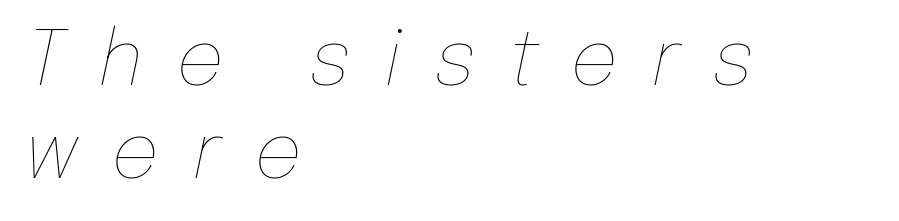
The image shows 76 px thin type, italic (leaning right); set left-aligned, line spacing 1.23x, unusually wide letter spacing (+0.43 em), not underlined; low stroke contrast and a medium x-height.
